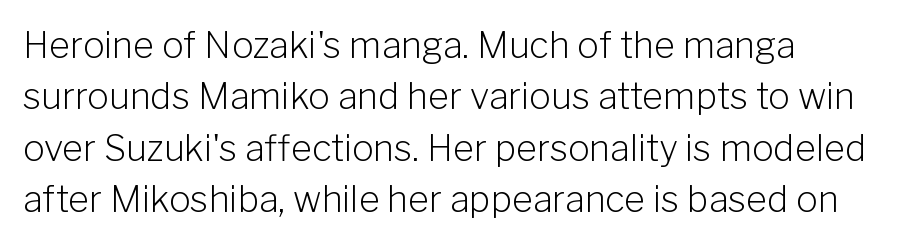
{"serif": "no", "italic": "no", "bold": "no", "weight": "light", "width": "normal", "stroke_contrast": "low", "x_height": "medium", "monospaced": "no", "underline": "no", "align": "left", "line_spacing": "normal", "line_spacing_ratio": 1.43, "letter_spacing": "normal", "letter_spacing_em": 0.0, "glyph_px": 36}
